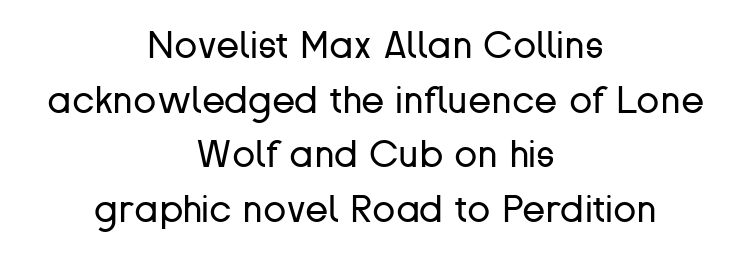
{"serif": "no", "italic": "no", "bold": "no", "weight": "regular", "width": "normal", "stroke_contrast": "low", "x_height": "medium", "monospaced": "no", "underline": "no", "align": "center", "line_spacing": "normal", "line_spacing_ratio": 1.44, "letter_spacing": "normal", "letter_spacing_em": 0.0, "glyph_px": 38}
